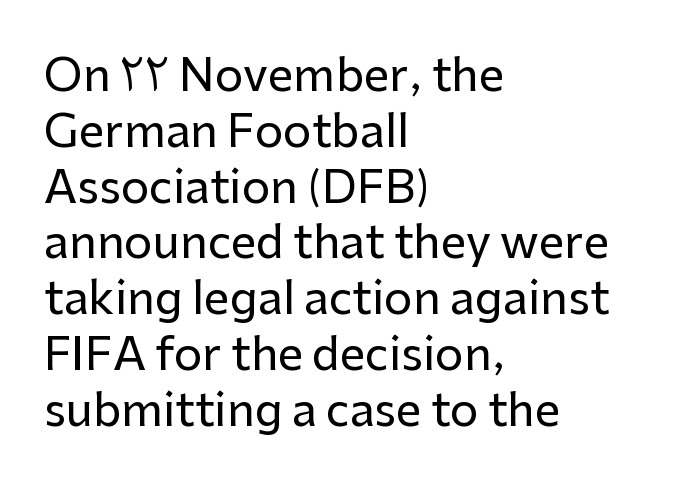
{"serif": "no", "italic": "no", "width": "normal", "stroke_contrast": "low", "x_height": "medium", "monospaced": "no", "underline": "no", "align": "left", "line_spacing_ratio": 1.24, "letter_spacing": "normal", "letter_spacing_em": 0.0, "glyph_px": 45}
